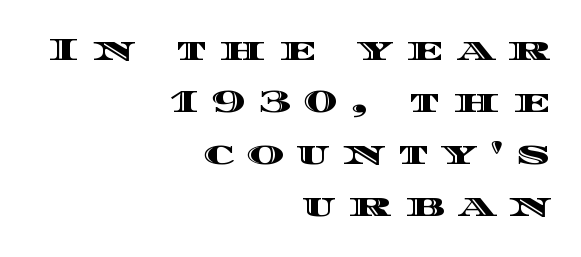
Q: Is the text italic (slanted)? A: No, it is upright.
Q: Is the text underlined? A: No.
Q: How is the paragraph aligned? A: Right-aligned.
Q: Is the spacing between letters normal or unusually wide? A: Unusually wide.
Q: Is the spacing between lines tight, normal or loose? A: Normal.
Q: Width (condensed, normal, or wide)? A: Wide.
Q: x-height? A: Large.
Q: Monospaced? A: No.
